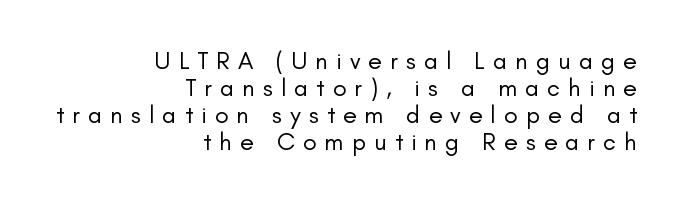
{"italic": "no", "bold": "no", "underline": "no", "align": "right", "line_spacing": "tight", "line_spacing_ratio": 1.08, "letter_spacing": "wide", "letter_spacing_em": 0.32, "glyph_px": 25}
